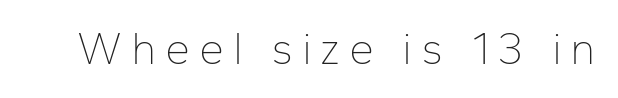
Q: Is the text bold? A: No.
Q: Is the text italic (slanted)? A: No, it is upright.
Q: Is the typeface a serif or a sans-serif typeface? A: Sans-serif.
Q: Is the text underlined? A: No.
Q: Width (condensed, normal, or wide)? A: Normal.
Q: Stroke contrast? A: Low.
Q: x-height? A: Medium.
Q: Monospaced? A: No.
